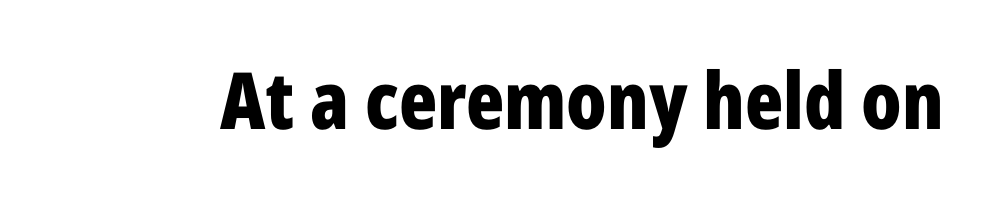
{"serif": "no", "italic": "no", "bold": "yes", "weight": "bold", "width": "condensed", "stroke_contrast": "low", "x_height": "medium", "monospaced": "no", "underline": "no", "letter_spacing": "normal", "letter_spacing_em": 0.0, "glyph_px": 79}
